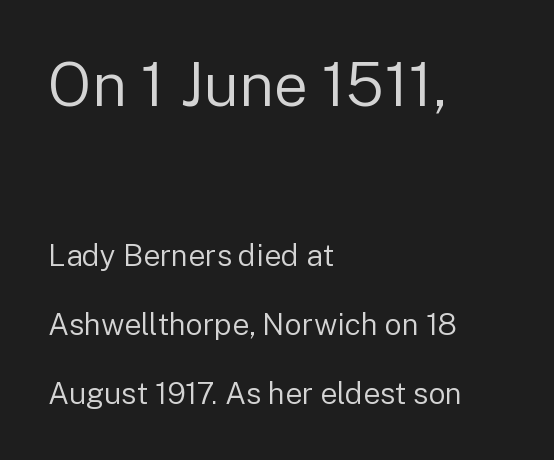
{"serif": "no", "italic": "no", "bold": "no", "weight": "regular", "width": "normal", "stroke_contrast": "low", "x_height": "medium", "monospaced": "no", "underline": "no", "align": "left", "line_spacing": "loose", "line_spacing_ratio": 2.3, "letter_spacing": "normal", "letter_spacing_em": 0.0, "larger_block": "first", "size_ratio": 2.03, "glyph_px": 61}
